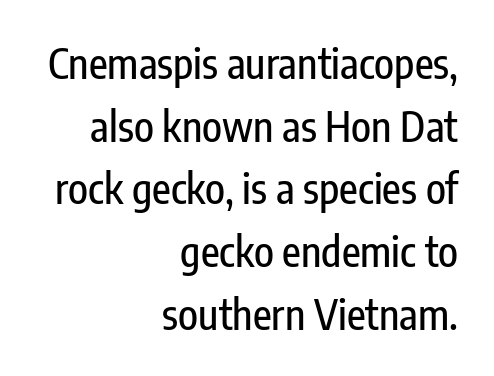
You can tell it's not italic because the verticals are truly vertical. The area under the type is left untouched. Do the characters align in a grid? No, the font is proportional. Notice how the passage keeps a crisp vertical edge on the right only. Students, note that the glyphs here touch the page at normal intervals. Compared with typical paragraphs, the rows here are spaced about the same.
